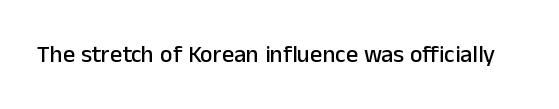
Observe the ordinary spacing: letters are neighbours, not strangers. Underline: absent. Rendered with straight, roman letterforms.
